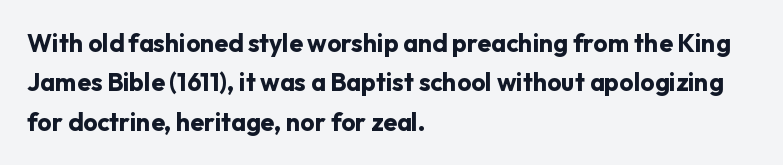
{"italic": "no", "bold": "yes", "underline": "no", "align": "left", "line_spacing": "normal", "line_spacing_ratio": 1.58, "letter_spacing": "normal", "letter_spacing_em": 0.0, "glyph_px": 25}
